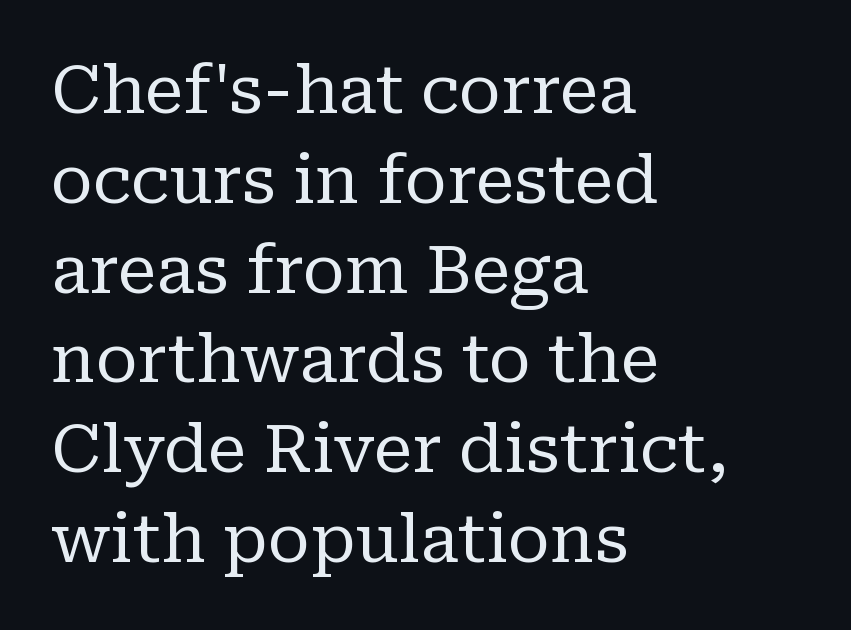
Just letters on the line, the space beneath them empty. Honestly, the row spacing looks completely unremarkable. Stroke mass is kept to a normal reading level or below. It's the straight-up-and-down kind of type.
